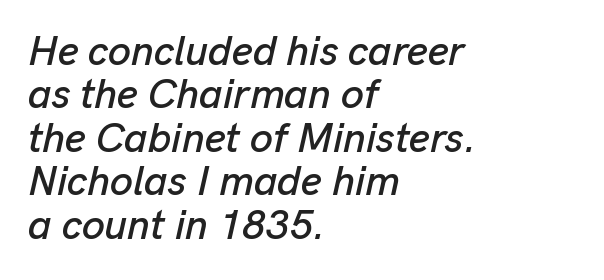
Q: Is the text italic (slanted)? A: Yes, it leans right by about 13 degrees.
Q: Is the text underlined? A: No.
Q: How is the paragraph aligned? A: Left-aligned.
Q: Is the spacing between letters normal or unusually wide? A: Normal.
Q: Is the spacing between lines tight, normal or loose? A: Tight.
Q: Width (condensed, normal, or wide)? A: Normal.
Q: Stroke contrast? A: Low.
Q: x-height? A: Medium.
Q: Monospaced? A: No.
